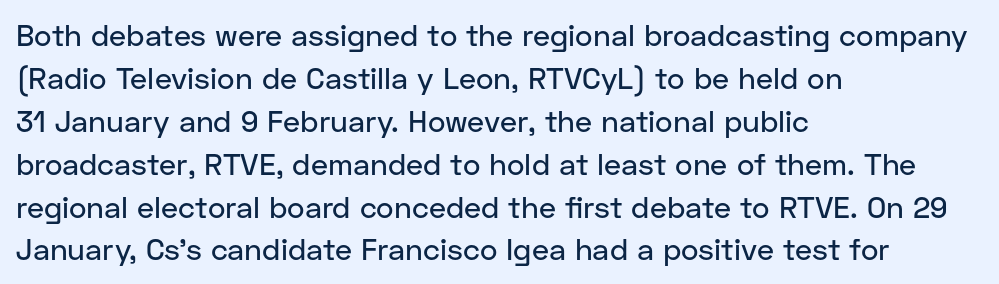
The image shows 30 px sans-serif type, upright; set left-aligned, normal line spacing (1.43x), normal letter spacing, not underlined; low stroke contrast and a medium x-height.
